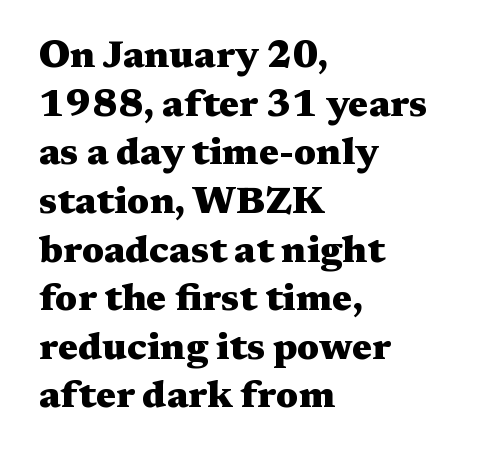
{"serif": "yes", "italic": "no", "bold": "yes", "weight": "heavy", "width": "wide", "stroke_contrast": "medium", "x_height": "medium", "monospaced": "no", "underline": "no", "align": "left", "line_spacing": "normal", "line_spacing_ratio": 1.28, "letter_spacing": "normal", "letter_spacing_em": 0.0, "glyph_px": 38}
